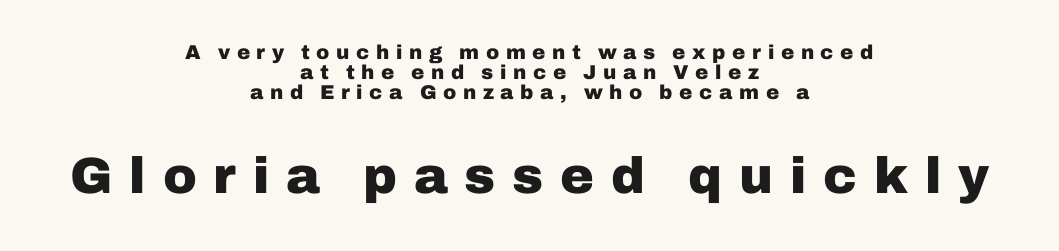
Q: Is the text bold? A: Yes.
Q: Is the text italic (slanted)? A: No, it is upright.
Q: Is the typeface a serif or a sans-serif typeface? A: Sans-serif.
Q: Is the text underlined? A: No.
Q: How is the paragraph aligned? A: Centered.
Q: Is the spacing between letters normal or unusually wide? A: Unusually wide.
Q: Is the spacing between lines tight, normal or loose? A: Tight.
Q: Which block of text is set in a larger size, the first (top) or the second (bottom)? A: The second (bottom) one.
Q: Width (condensed, normal, or wide)? A: Normal.
Q: Stroke contrast? A: Low.
Q: x-height? A: Medium.
Q: Monospaced? A: No.
